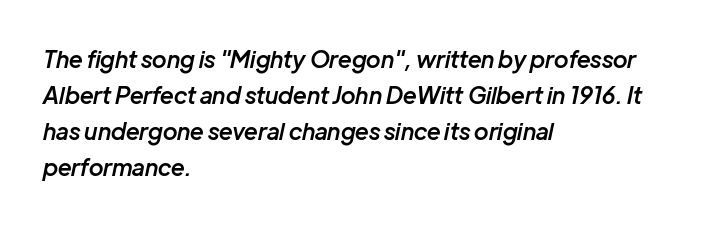
Descender tails drop into unmarked territory. Style check: oblique. In terms of letterspacing, this is plain default setting. Rows of type keep a routine distance in the vertical direction.
